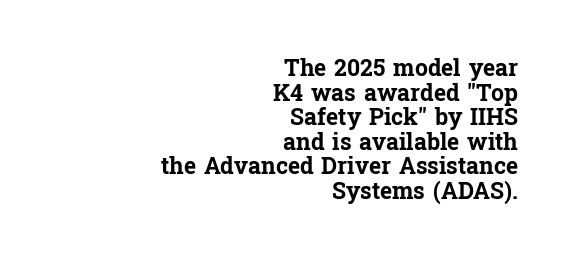
Q: Is the text bold? A: Yes.
Q: Is the text italic (slanted)? A: No, it is upright.
Q: Is the text underlined? A: No.
Q: How is the paragraph aligned? A: Right-aligned.
Q: Is the spacing between letters normal or unusually wide? A: Normal.
Q: Is the spacing between lines tight, normal or loose? A: Tight.
